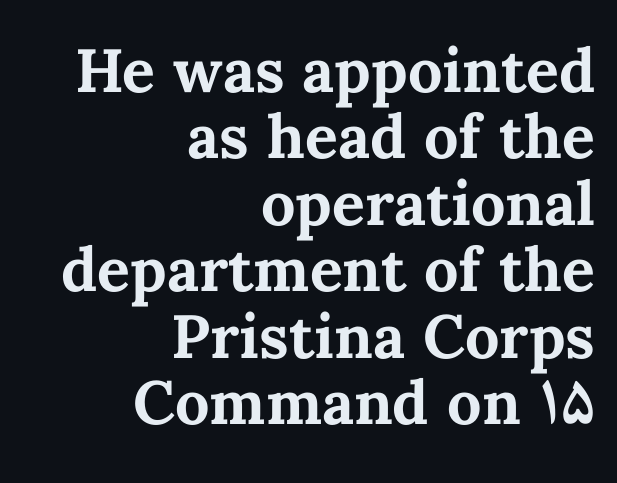
Q: Is the text bold? A: Yes.
Q: Is the text italic (slanted)? A: No, it is upright.
Q: Is the text underlined? A: No.
Q: How is the paragraph aligned? A: Right-aligned.
Q: Is the spacing between letters normal or unusually wide? A: Normal.
Q: Is the spacing between lines tight, normal or loose? A: Tight.
Q: Width (condensed, normal, or wide)? A: Normal.
Q: Stroke contrast? A: Medium.
Q: x-height? A: Medium.
Q: Monospaced? A: No.
